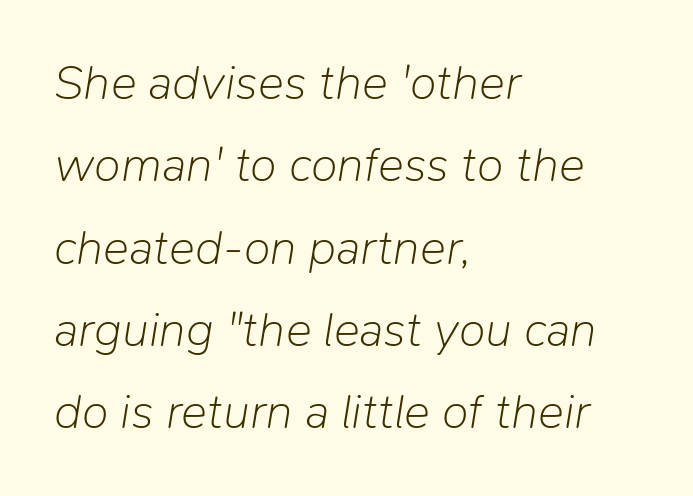
The image shows 49 px light type, italic (leaning right); set left-aligned, normal line spacing (1.68x), normal letter spacing, not underlined; low stroke contrast and a medium x-height.
